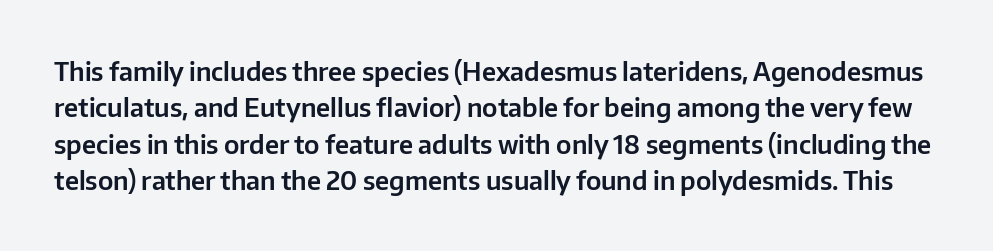
Q: Is the text italic (slanted)? A: No, it is upright.
Q: Is the text underlined? A: No.
Q: Is the spacing between letters normal or unusually wide? A: Normal.
Q: Is the spacing between lines tight, normal or loose? A: Normal.
